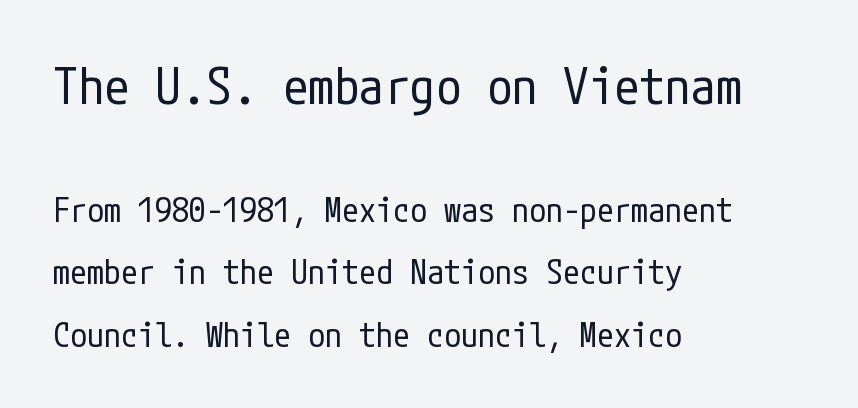
This sample is left-justified, so line endings fall wherever the words run out. These lines were composed using upright roman letters. Note: no serifs on the glyphs. The face looks like a standard text weight, possibly lighter.
